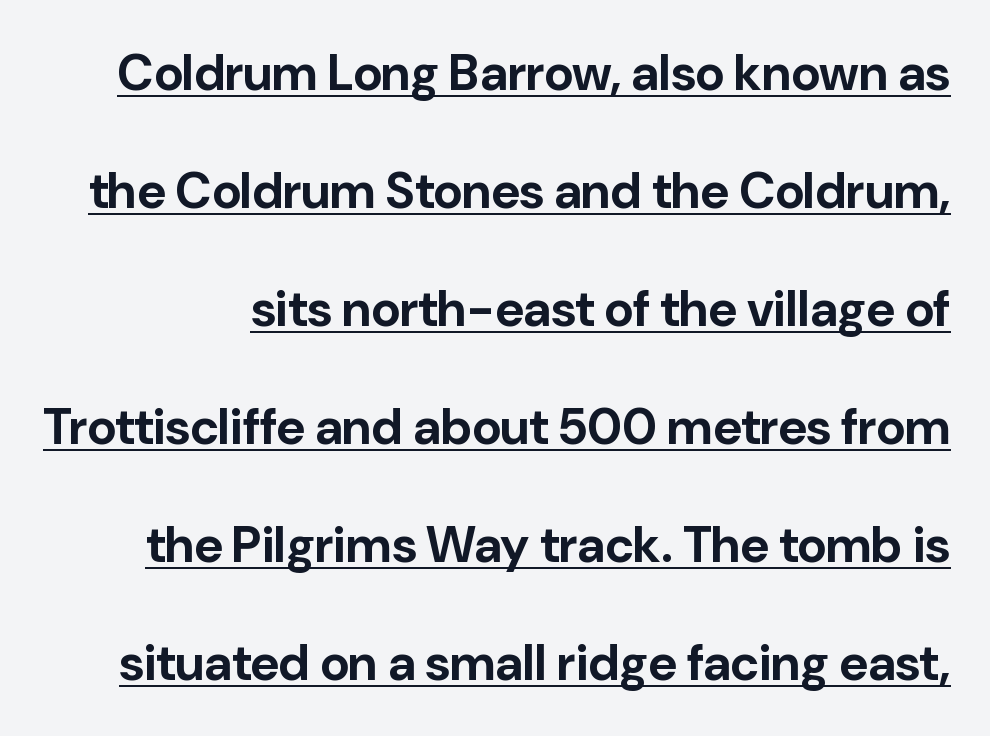
{"serif": "no", "italic": "no", "bold": "yes", "weight": "bold", "width": "normal", "stroke_contrast": "low", "x_height": "medium", "monospaced": "no", "underline": "yes", "line_spacing": "loose", "line_spacing_ratio": 2.36, "letter_spacing": "normal", "letter_spacing_em": 0.0, "glyph_px": 50}
